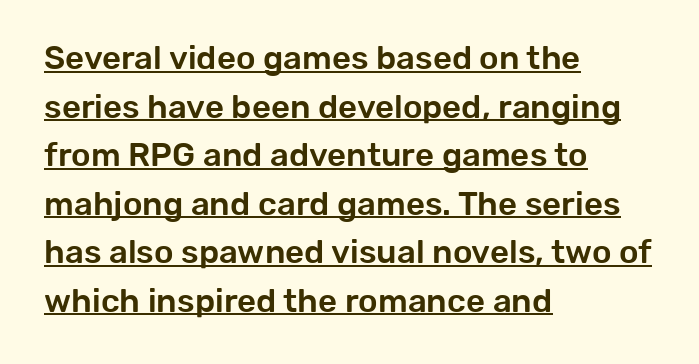
Characters remain perfectly vertical along every line. Every word sits above its own underline. Compared with typical paragraphs, the rows here are spaced about the same. What kind of face is this? One without serifs — a sans.
